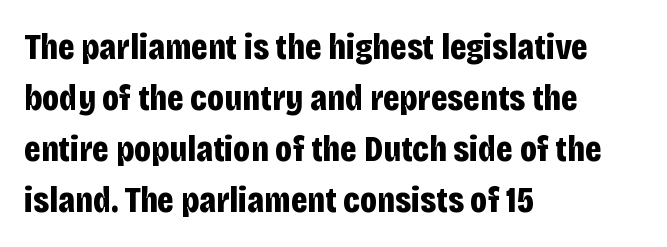
Q: Is the text bold? A: Yes.
Q: Is the text italic (slanted)? A: No, it is upright.
Q: Is the typeface a serif or a sans-serif typeface? A: Sans-serif.
Q: Is the text underlined? A: No.
Q: How is the paragraph aligned? A: Left-aligned.
Q: Is the spacing between letters normal or unusually wide? A: Normal.
Q: Is the spacing between lines tight, normal or loose? A: Normal.
Q: Width (condensed, normal, or wide)? A: Condensed.
Q: Stroke contrast? A: Low.
Q: x-height? A: Large.
Q: Monospaced? A: No.
